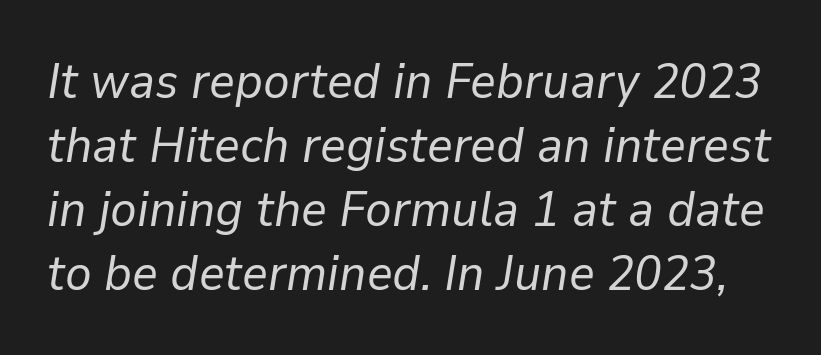
{"italic": "yes", "lean": "right", "slant_degrees": 9, "bold": "no", "weight": "regular", "width": "normal", "stroke_contrast": "low", "x_height": "medium", "monospaced": "no", "underline": "no", "line_spacing": "normal", "line_spacing_ratio": 1.28, "letter_spacing": "normal", "letter_spacing_em": 0.0, "glyph_px": 50}
